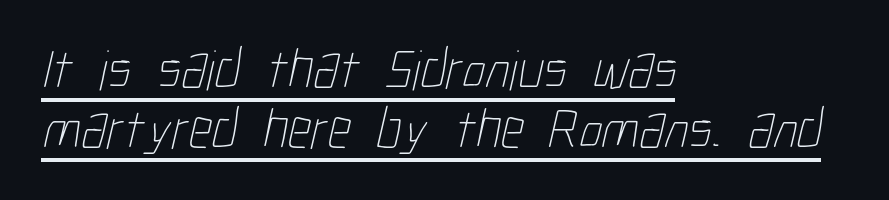
Q: Is the text bold? A: No.
Q: Is the text underlined? A: Yes.
Q: How is the paragraph aligned? A: Left-aligned.
Q: Is the spacing between letters normal or unusually wide? A: Normal.
Q: Is the spacing between lines tight, normal or loose? A: Tight.
Q: Width (condensed, normal, or wide)? A: Condensed.
Q: Stroke contrast? A: Low.
Q: x-height? A: Medium.
Q: Monospaced? A: No.
